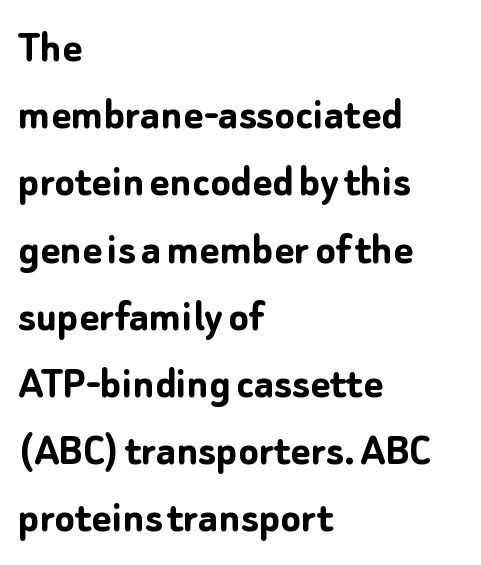
{"serif": "no", "italic": "no", "bold": "yes", "weight": "semibold", "width": "normal", "stroke_contrast": "low", "x_height": "medium", "monospaced": "no", "underline": "no", "align": "left", "line_spacing": "normal", "line_spacing_ratio": 1.43, "letter_spacing": "normal", "letter_spacing_em": 0.0, "glyph_px": 47}
